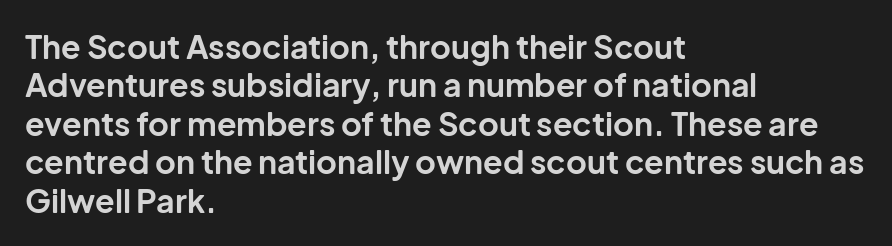
{"serif": "no", "italic": "no", "bold": "yes", "weight": "bold", "width": "normal", "stroke_contrast": "low", "x_height": "medium", "monospaced": "no", "underline": "no", "align": "left", "line_spacing_ratio": 1.2, "letter_spacing": "normal", "letter_spacing_em": 0.0, "glyph_px": 32}
